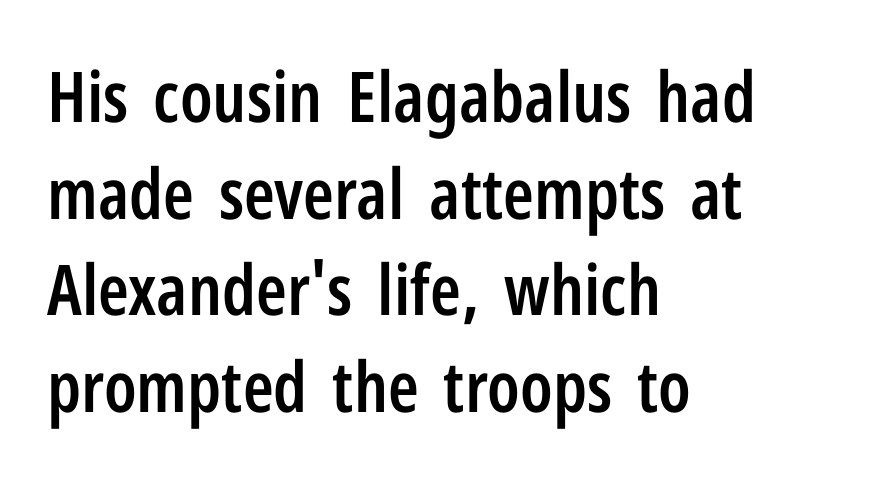
Q: Is the text bold? A: Semi-bold.
Q: Is the text italic (slanted)? A: No, it is upright.
Q: Is the typeface a serif or a sans-serif typeface? A: Sans-serif.
Q: Is the text underlined? A: No.
Q: How is the paragraph aligned? A: Left-aligned.
Q: Is the spacing between letters normal or unusually wide? A: Normal.
Q: Is the spacing between lines tight, normal or loose? A: Normal.
Q: Width (condensed, normal, or wide)? A: Condensed.
Q: Stroke contrast? A: Low.
Q: x-height? A: Medium.
Q: Monospaced? A: No.
